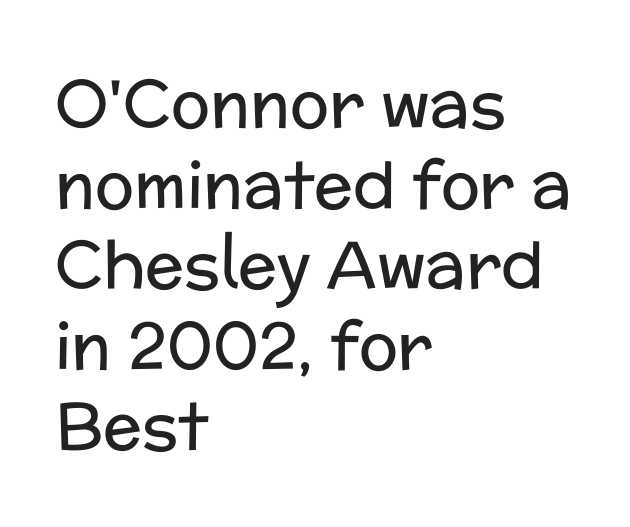
Q: Is the text bold? A: No.
Q: Is the text italic (slanted)? A: No, it is upright.
Q: Is the typeface a serif or a sans-serif typeface? A: Sans-serif.
Q: Is the text underlined? A: No.
Q: How is the paragraph aligned? A: Left-aligned.
Q: Is the spacing between letters normal or unusually wide? A: Normal.
Q: Width (condensed, normal, or wide)? A: Normal.
Q: Stroke contrast? A: Low.
Q: x-height? A: Medium.
Q: Monospaced? A: No.
